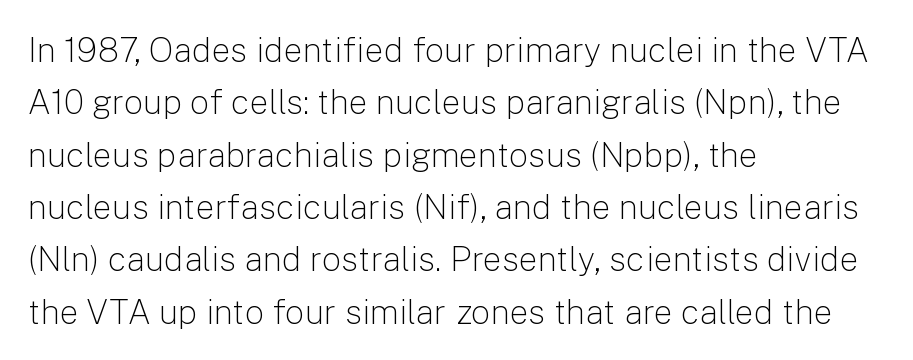
{"serif": "no", "italic": "no", "bold": "no", "weight": "light", "width": "normal", "stroke_contrast": "low", "x_height": "medium", "monospaced": "no", "underline": "no", "align": "left", "line_spacing": "normal", "line_spacing_ratio": 1.54, "letter_spacing": "normal", "letter_spacing_em": 0.0, "glyph_px": 34}
